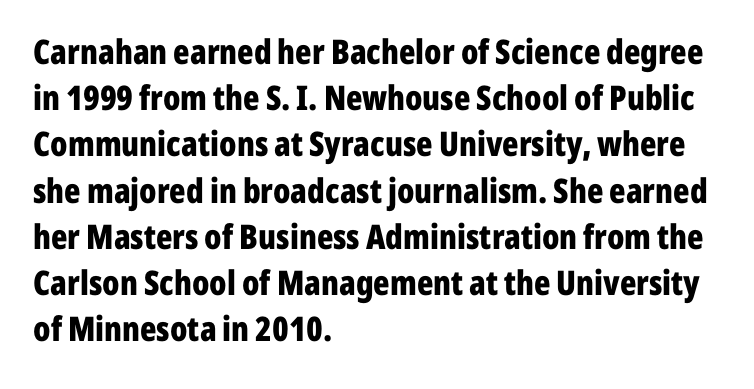
Q: Is the text bold? A: Yes.
Q: Is the text italic (slanted)? A: No, it is upright.
Q: Is the typeface a serif or a sans-serif typeface? A: Sans-serif.
Q: Is the text underlined? A: No.
Q: How is the paragraph aligned? A: Left-aligned.
Q: Is the spacing between letters normal or unusually wide? A: Normal.
Q: Is the spacing between lines tight, normal or loose? A: Normal.
Q: Width (condensed, normal, or wide)? A: Condensed.
Q: Stroke contrast? A: Low.
Q: x-height? A: Medium.
Q: Monospaced? A: No.
